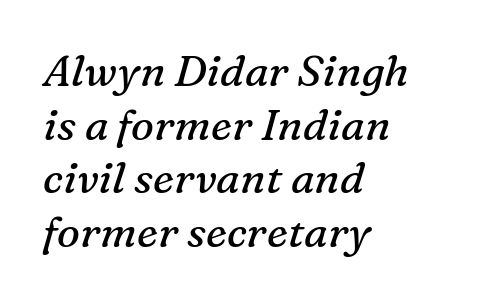
{"serif": "yes", "italic": "yes", "lean": "right", "slant_degrees": 16, "bold": "no", "weight": "regular", "width": "normal", "stroke_contrast": "medium", "x_height": "medium", "monospaced": "no", "underline": "no", "align": "left", "line_spacing": "normal", "line_spacing_ratio": 1.25, "letter_spacing": "normal", "letter_spacing_em": 0.0, "glyph_px": 43}
